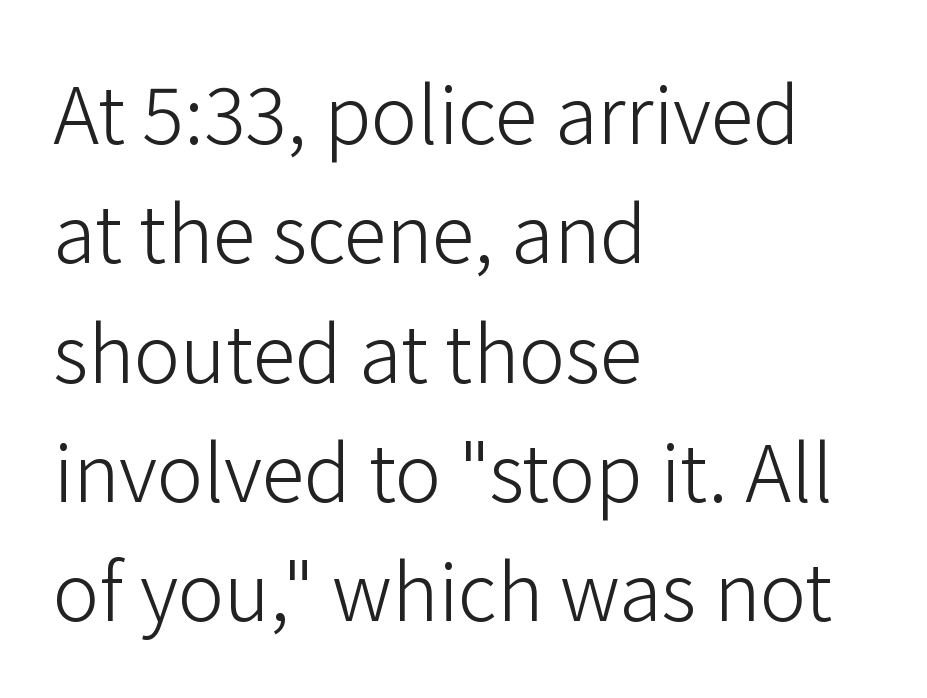
Q: Is the text bold? A: No.
Q: Is the text italic (slanted)? A: No, it is upright.
Q: Is the typeface a serif or a sans-serif typeface? A: Sans-serif.
Q: Is the text underlined? A: No.
Q: How is the paragraph aligned? A: Left-aligned.
Q: Is the spacing between letters normal or unusually wide? A: Normal.
Q: Is the spacing between lines tight, normal or loose? A: Normal.
Q: Width (condensed, normal, or wide)? A: Normal.
Q: Stroke contrast? A: Low.
Q: x-height? A: Medium.
Q: Monospaced? A: No.
